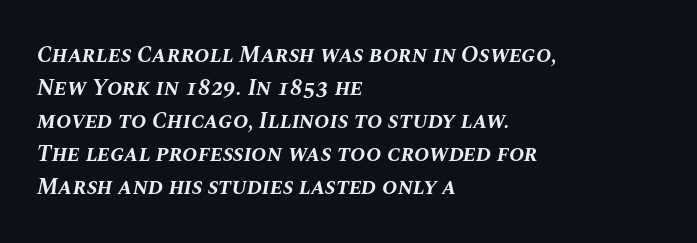
The image shows 23 px bold type, italic (leaning right); set left-aligned, normal line spacing (1.44x), normal letter spacing, not underlined.
